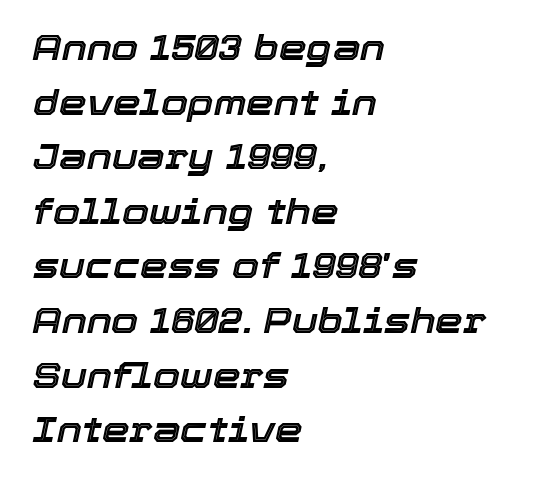
Q: Is the text italic (slanted)? A: Yes, it leans right by about 12 degrees.
Q: Is the text underlined? A: No.
Q: How is the paragraph aligned? A: Left-aligned.
Q: Is the spacing between letters normal or unusually wide? A: Normal.
Q: Is the spacing between lines tight, normal or loose? A: Normal.
Q: Width (condensed, normal, or wide)? A: Normal.
Q: x-height? A: Medium.
Q: Monospaced? A: No.
